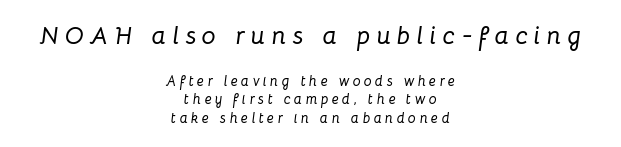
{"italic": "yes", "lean": "right", "slant_degrees": 8, "underline": "no", "align": "center", "line_spacing": "normal", "line_spacing_ratio": 1.32, "letter_spacing": "wide", "letter_spacing_em": 0.25, "larger_block": "first", "size_ratio": 1.79, "glyph_px": 25}
